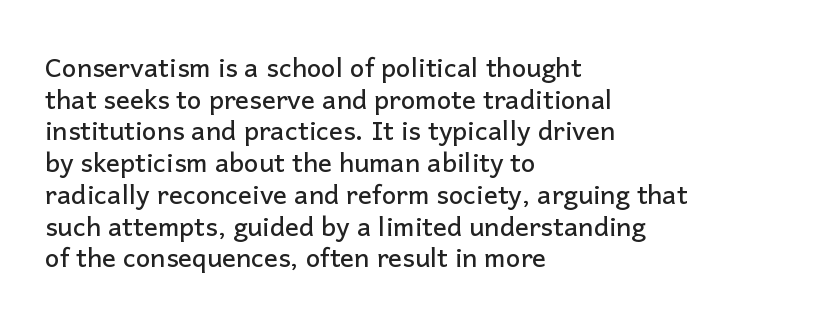
The lettering stays uniformly vertical, giving the passage a roman look. The baseline area is clear. The setting favours the left margin, as ordinary paragraphs usually do. These lines keep a tight, regular rhythm from letter to letter.
